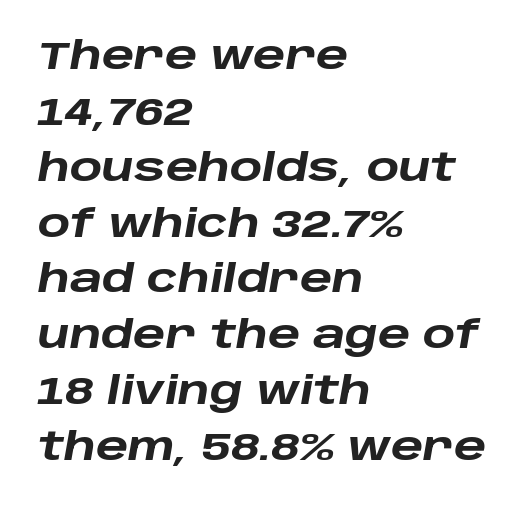
Its strokes are broad and dark, the hallmark of bold type. Does the copy run flush right? No — it runs flush left. Compared with typical body copy, the letter spacing here is the same. Spacing verdict: proportional, widths tailored to each character. Check the space under the baseline: it is left empty. Horizontal bands of white between lines are of average thickness.
